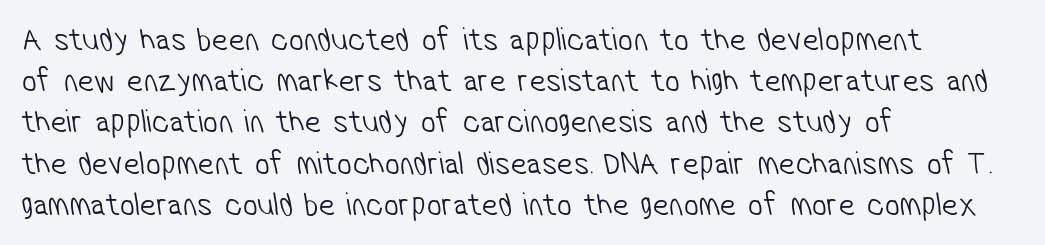
Q: Is the text bold? A: No.
Q: Is the typeface a serif or a sans-serif typeface? A: Sans-serif.
Q: Is the text underlined? A: No.
Q: How is the paragraph aligned? A: Left-aligned.
Q: Is the spacing between letters normal or unusually wide? A: Normal.
Q: Is the spacing between lines tight, normal or loose? A: Normal.
Q: Width (condensed, normal, or wide)? A: Condensed.
Q: Stroke contrast? A: Low.
Q: x-height? A: Medium.
Q: Monospaced? A: No.
